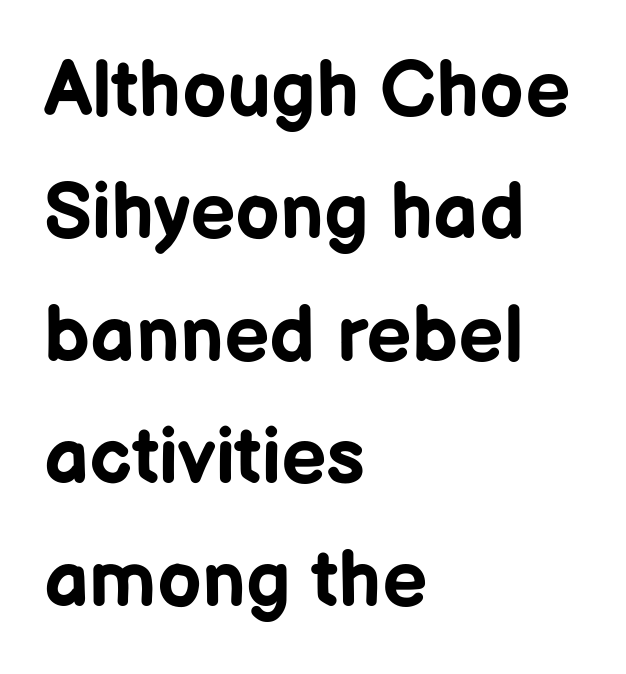
{"serif": "no", "italic": "no", "bold": "yes", "weight": "bold", "width": "normal", "stroke_contrast": "low", "x_height": "medium", "monospaced": "no", "underline": "no", "align": "left", "line_spacing": "normal", "line_spacing_ratio": 1.55, "letter_spacing": "normal", "letter_spacing_em": 0.0, "glyph_px": 79}
